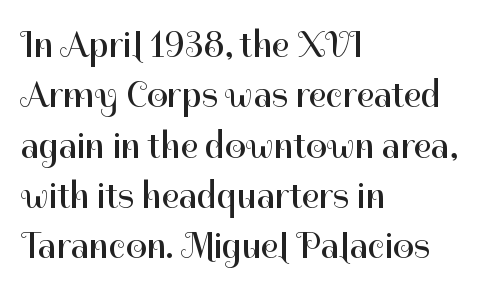
Q: Is the text bold? A: No.
Q: Is the text italic (slanted)? A: No, it is upright.
Q: Is the typeface a serif or a sans-serif typeface? A: Sans-serif.
Q: Is the text underlined? A: No.
Q: How is the paragraph aligned? A: Left-aligned.
Q: Is the spacing between letters normal or unusually wide? A: Normal.
Q: Is the spacing between lines tight, normal or loose? A: Normal.
Q: Width (condensed, normal, or wide)? A: Normal.
Q: Stroke contrast? A: High.
Q: x-height? A: Medium.
Q: Monospaced? A: No.
